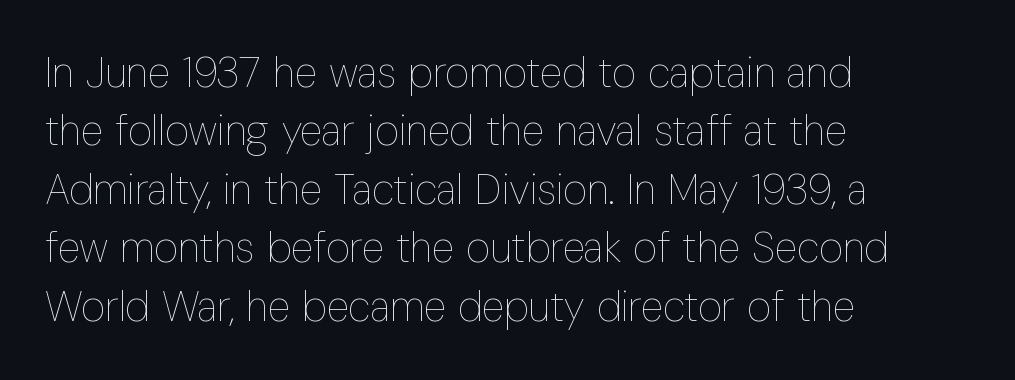
This reads as an unemphasized weight, regular at the heaviest. Baseline-to-baseline distance is the conventional proportion of letter height. When letters stand straight like this, we call the style roman or upright. A typesetter would call this proportional, since set widths differ per character.
